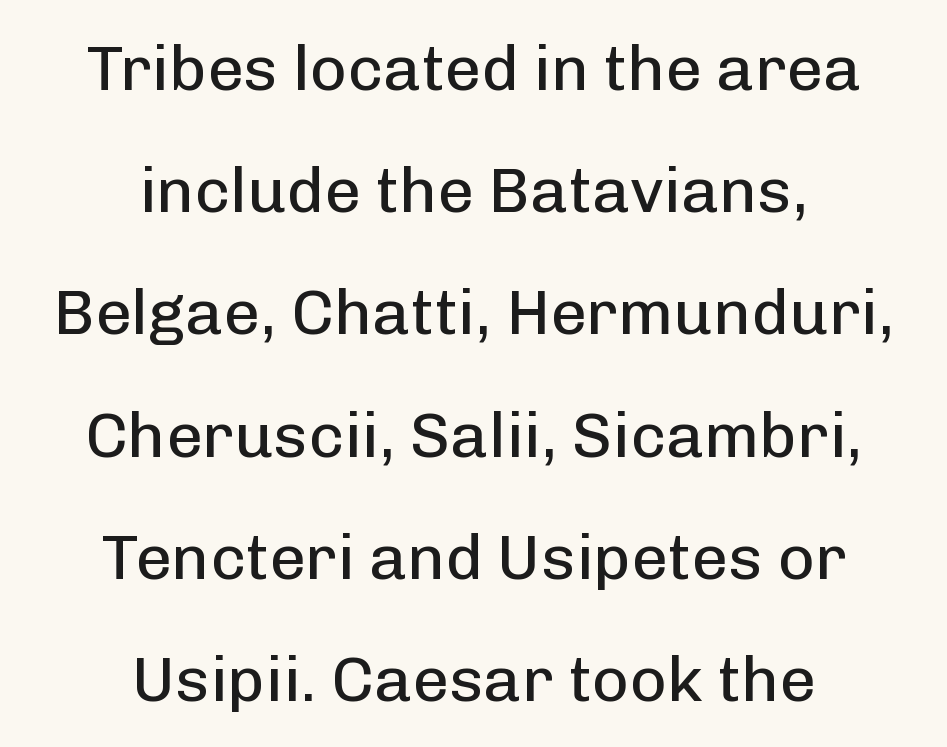
{"serif": "no", "italic": "no", "bold": "no", "weight": "regular", "width": "normal", "stroke_contrast": "low", "x_height": "medium", "monospaced": "no", "underline": "no", "align": "center", "line_spacing": "loose", "line_spacing_ratio": 1.91, "letter_spacing": "normal", "letter_spacing_em": 0.0, "glyph_px": 64}
